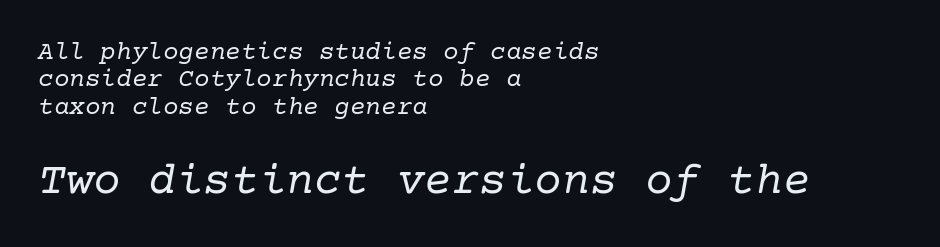
Summary of weight: not heavy and not bold. Old-style or modern, the face here clearly has serifs. Lines of text with bare space underneath. Here the second block reads like a headline and the first like body copy. If you measured baseline to baseline, you'd find a short distance. A typesetter would call this zero additional tracking.
